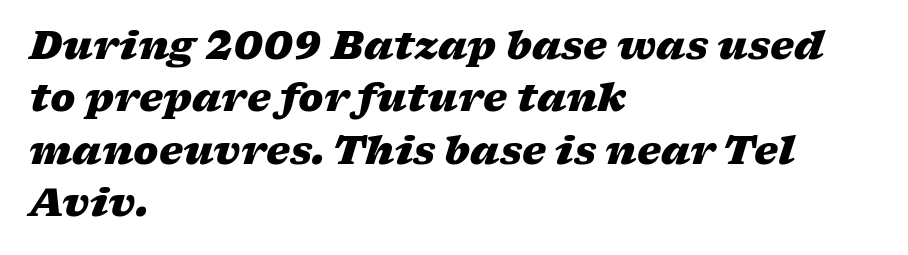
Q: Is the text bold? A: Yes.
Q: Is the text italic (slanted)? A: Yes, it leans right by about 17 degrees.
Q: Is the text underlined? A: No.
Q: How is the paragraph aligned? A: Left-aligned.
Q: Is the spacing between letters normal or unusually wide? A: Normal.
Q: Is the spacing between lines tight, normal or loose? A: Normal.
Q: Width (condensed, normal, or wide)? A: Wide.
Q: Stroke contrast? A: Low.
Q: x-height? A: Medium.
Q: Monospaced? A: No.
